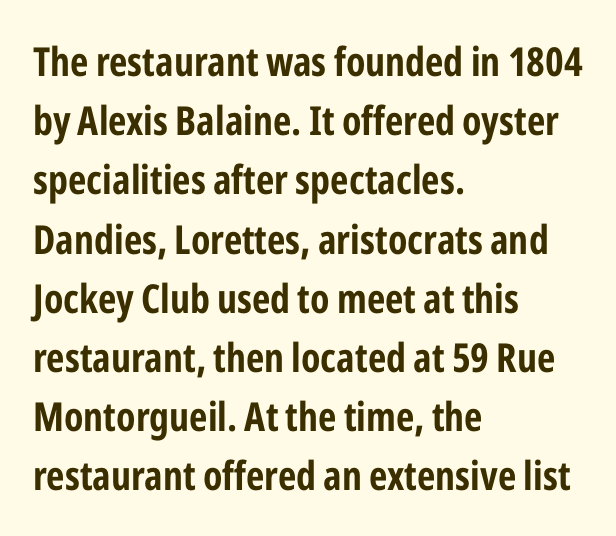
{"serif": "no", "italic": "no", "bold": "yes", "weight": "bold", "width": "condensed", "stroke_contrast": "low", "x_height": "medium", "monospaced": "no", "underline": "no", "align": "left", "line_spacing": "normal", "line_spacing_ratio": 1.48, "letter_spacing": "normal", "letter_spacing_em": 0.0, "glyph_px": 40}
